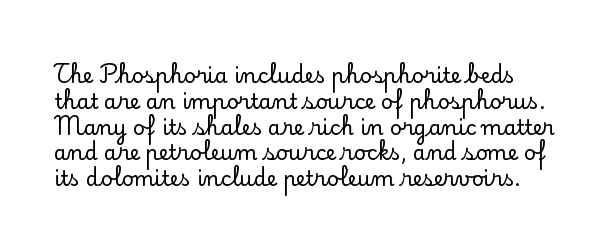
{"italic": "no", "underline": "no", "line_spacing_ratio": 1.23, "letter_spacing": "normal", "letter_spacing_em": 0.0, "glyph_px": 21}
